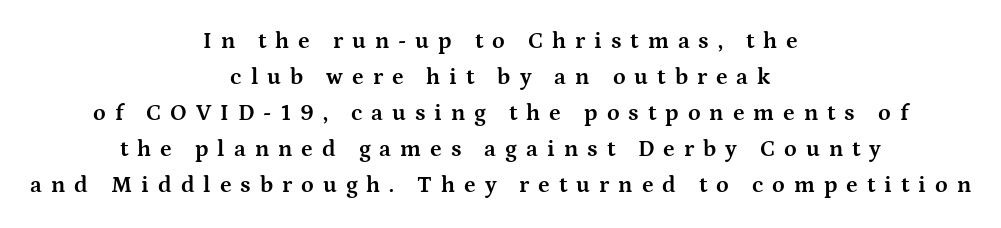
The image shows 23 px bold type, upright; set centered, normal line spacing (1.57x), unusually wide letter spacing (+0.39 em), not underlined.
